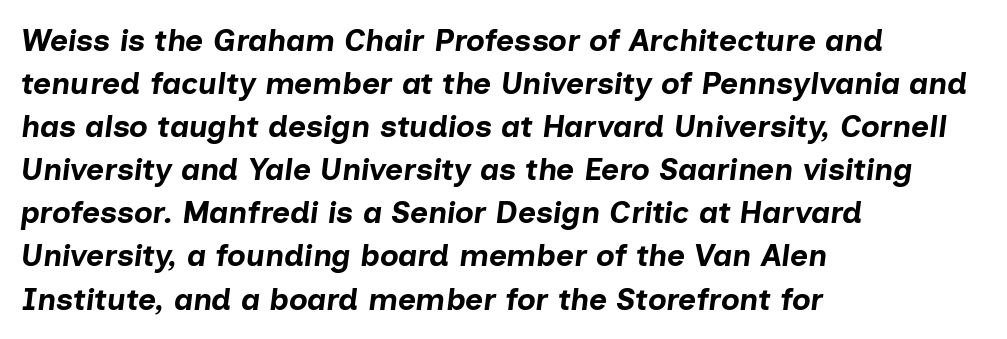
The face used here has the dense, thick strokes of a bold. The rendering applies a slant to the glyphs. Do the characters align in a grid? No, the font is proportional. Type without underlining.
